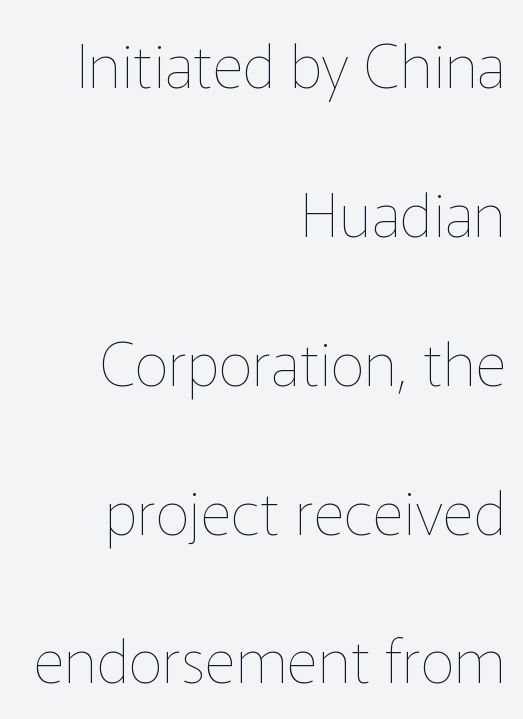
The image shows 61 px thin type, upright; set right-aligned, loose line spacing (2.44x), normal letter spacing, not underlined; low stroke contrast and a medium x-height.
